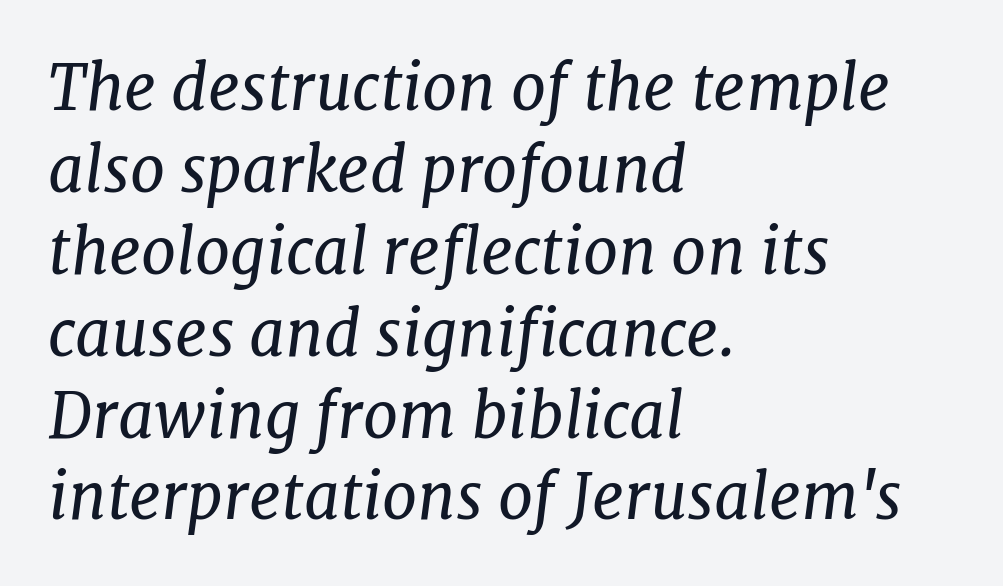
The image shows 63 px regular-weight serif type, italic (leaning right); set left-aligned, normal line spacing (1.3x), normal letter spacing, not underlined; low stroke contrast and a medium x-height.
